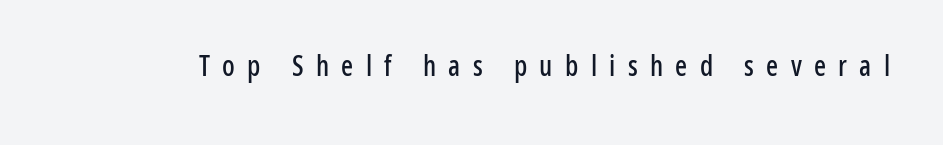
The rendering shows plain stroke endings on the letterforms — a sans-serif design. Observe the wide spacing: letters keep a clear distance from each other. Nope, not italic — everything's standing straight. No word sits above an underline.
